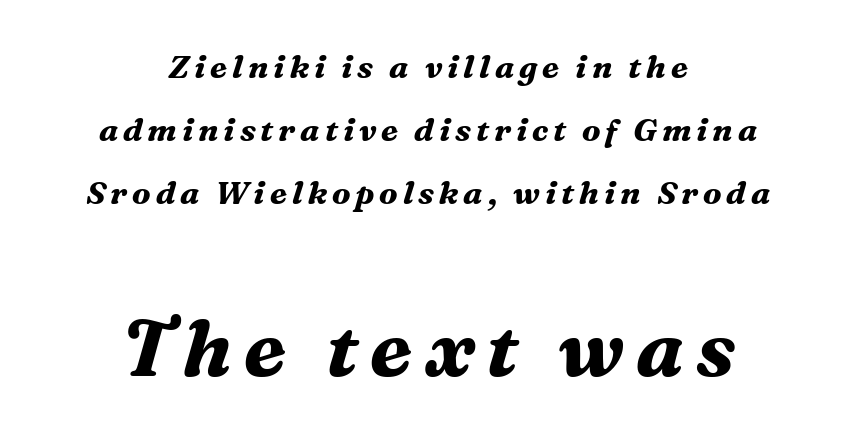
{"serif": "yes", "italic": "yes", "lean": "right", "slant_degrees": 16, "bold": "yes", "weight": "bold", "width": "normal", "stroke_contrast": "medium", "x_height": "medium", "monospaced": "no", "underline": "no", "align": "center", "line_spacing": "loose", "line_spacing_ratio": 1.97, "larger_block": "second", "size_ratio": 2.47, "glyph_px": 79}
